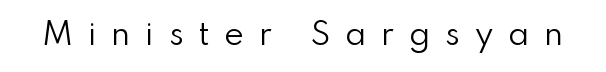
The image shows 30 px regular-weight sans-serif type, upright; set unusually wide letter spacing (+0.49 em), not underlined; low stroke contrast and a small x-height.
